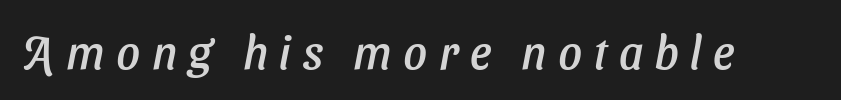
{"italic": "yes", "lean": "right", "slant_degrees": 11, "width": "normal", "stroke_contrast": "low", "x_height": "medium", "monospaced": "no", "underline": "no", "letter_spacing": "wide", "letter_spacing_em": 0.25, "glyph_px": 46}
